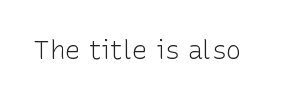
A roman cut, with each character standing at attention. Decoration check: the copy has no underline. The gaps between neighbouring characters are ordinary and unremarkable. Bold? No — there's no thickening of the strokes.
